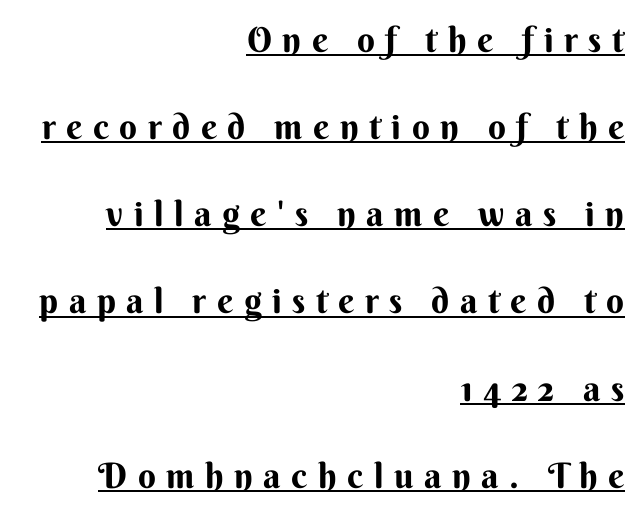
The image shows 35 px bold sans-serif type, upright; set right-aligned, loose line spacing (2.49x), unusually wide letter spacing (+0.3 em), underlined; medium stroke contrast and a small x-height.
